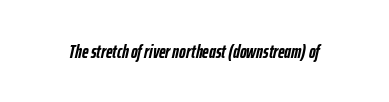
{"italic": "yes", "lean": "right", "slant_degrees": 12, "bold": "yes", "underline": "no", "letter_spacing": "normal", "letter_spacing_em": 0.0, "glyph_px": 20}
